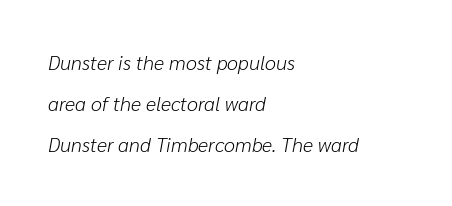
The specimen omits any rule beneath the text block's lines. Stems here are at most as thick as an everyday book face. It's the slanting kind of type. This sample uses plain, unmodified letter spacing. Horizontally, the lines are justified to the leading edge only. How would I describe the line gaps? Wide and relaxed.
